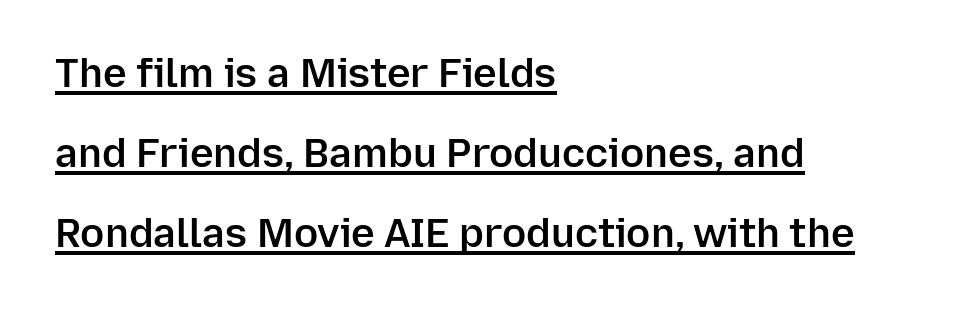
Caption: standard tracking, unaltered. Is there an underline? Yes — a line sits under the letters. Successive baselines arrive slowly, with a big drop between each. Think of a printed novel: that variable character pitch is what you see here. Compared with a centered layout, this one pins lines to the left instead.
